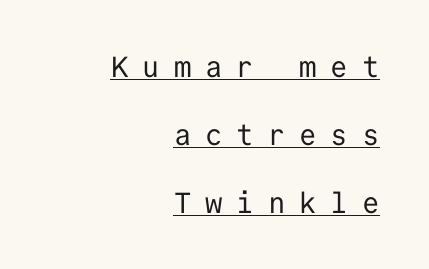
Q: Is the text bold? A: No.
Q: Is the text italic (slanted)? A: No, it is upright.
Q: Is the typeface a serif or a sans-serif typeface? A: Sans-serif.
Q: Is the text underlined? A: Yes.
Q: How is the paragraph aligned? A: Right-aligned.
Q: Is the spacing between letters normal or unusually wide? A: Unusually wide.
Q: Is the spacing between lines tight, normal or loose? A: Loose.
Q: Width (condensed, normal, or wide)? A: Normal.
Q: Stroke contrast? A: Low.
Q: x-height? A: Medium.
Q: Monospaced? A: Yes.
